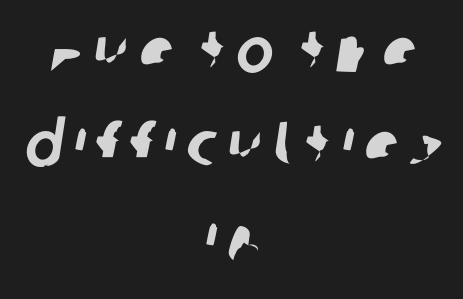
The image shows 63 px sans-serif type; set centered, normal line spacing (1.5x), not underlined; low stroke contrast and a large x-height.
